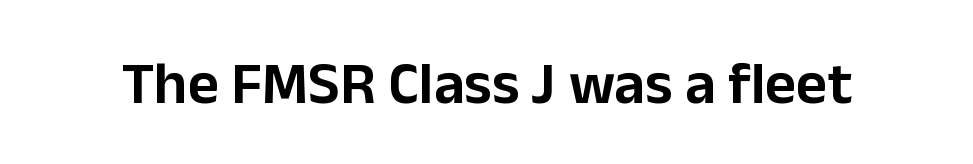
Q: Is the text italic (slanted)? A: No, it is upright.
Q: Is the typeface a serif or a sans-serif typeface? A: Sans-serif.
Q: Is the text underlined? A: No.
Q: Is the spacing between letters normal or unusually wide? A: Normal.
Q: Width (condensed, normal, or wide)? A: Normal.
Q: Stroke contrast? A: Low.
Q: x-height? A: Medium.
Q: Monospaced? A: No.
